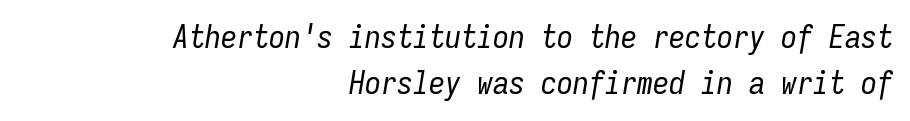
Q: Is the text bold? A: No.
Q: Is the text italic (slanted)? A: Yes, it leans right by about 9 degrees.
Q: Is the text underlined? A: No.
Q: How is the paragraph aligned? A: Right-aligned.
Q: Is the spacing between letters normal or unusually wide? A: Normal.
Q: Is the spacing between lines tight, normal or loose? A: Normal.
Q: Width (condensed, normal, or wide)? A: Condensed.
Q: Stroke contrast? A: Low.
Q: x-height? A: Medium.
Q: Monospaced? A: Yes.
